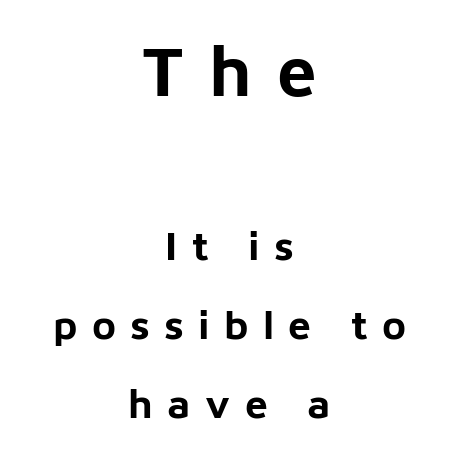
Q: Is the text bold? A: Yes.
Q: Is the text italic (slanted)? A: No, it is upright.
Q: Is the typeface a serif or a sans-serif typeface? A: Sans-serif.
Q: Is the text underlined? A: No.
Q: How is the paragraph aligned? A: Centered.
Q: Is the spacing between letters normal or unusually wide? A: Unusually wide.
Q: Is the spacing between lines tight, normal or loose? A: Loose.
Q: Which block of text is set in a larger size, the first (top) or the second (bottom)? A: The first (top) one.
Q: Width (condensed, normal, or wide)? A: Normal.
Q: Stroke contrast? A: Low.
Q: x-height? A: Medium.
Q: Monospaced? A: No.
